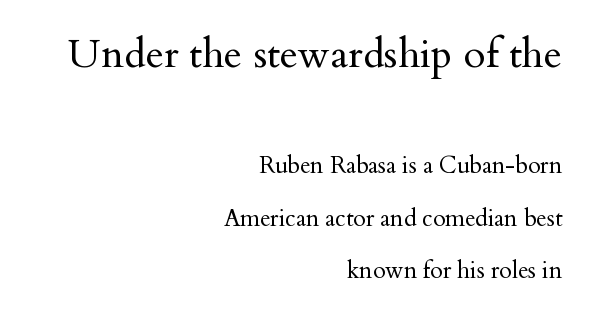
Q: Is the text bold? A: No.
Q: Is the text italic (slanted)? A: No, it is upright.
Q: Is the typeface a serif or a sans-serif typeface? A: Serif.
Q: Is the text underlined? A: No.
Q: How is the paragraph aligned? A: Right-aligned.
Q: Is the spacing between letters normal or unusually wide? A: Normal.
Q: Is the spacing between lines tight, normal or loose? A: Loose.
Q: Which block of text is set in a larger size, the first (top) or the second (bottom)? A: The first (top) one.
Q: Width (condensed, normal, or wide)? A: Normal.
Q: Stroke contrast? A: Medium.
Q: x-height? A: Small.
Q: Monospaced? A: No.
